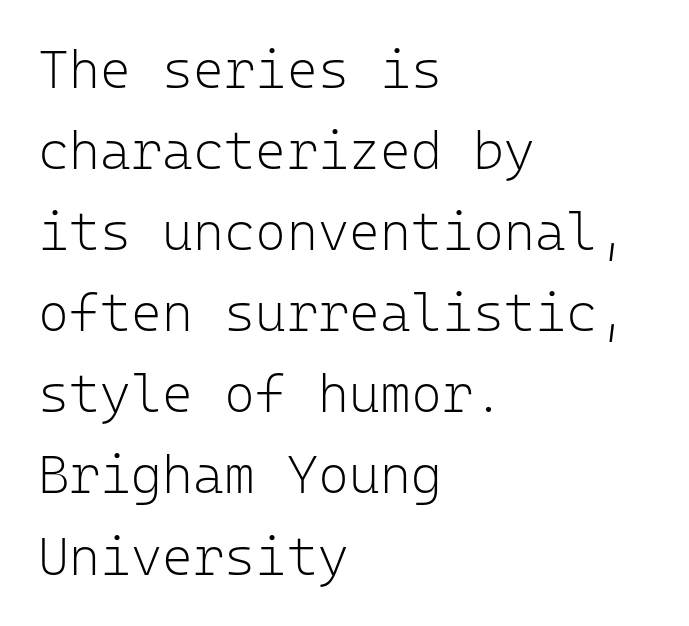
{"serif": "no", "italic": "no", "bold": "no", "weight": "light", "width": "normal", "stroke_contrast": "low", "x_height": "medium", "monospaced": "yes", "underline": "no", "align": "left", "line_spacing": "normal", "line_spacing_ratio": 1.53, "letter_spacing": "normal", "letter_spacing_em": 0.0, "glyph_px": 53}
